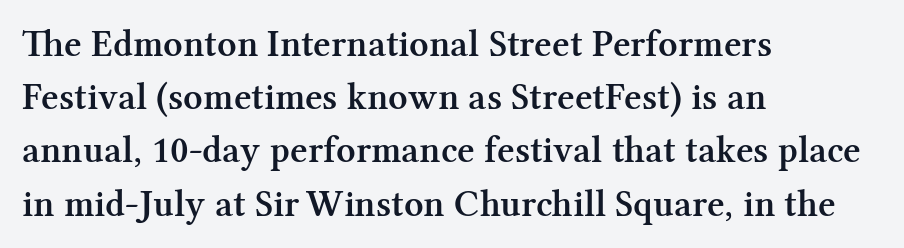
{"serif": "yes", "italic": "no", "bold": "semi", "weight": "semibold", "width": "normal", "stroke_contrast": "medium", "x_height": "medium", "monospaced": "no", "underline": "no", "align": "left", "line_spacing": "normal", "line_spacing_ratio": 1.4, "letter_spacing": "normal", "letter_spacing_em": 0.0, "glyph_px": 38}
